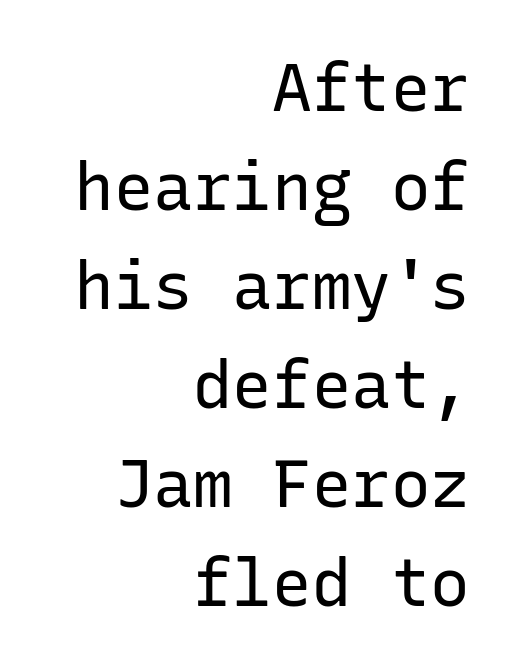
Inter-character spacing is left at the font's built-in metrics. A typesetter would call this monospace, since all characters share one set width. Typeset ragged left — the right edge is the straight one. Compared with typical paragraphs, the rows here are spaced about the same. Nope, not italic — everything's standing straight. Vertical stems look standard width or narrower in stroke.
